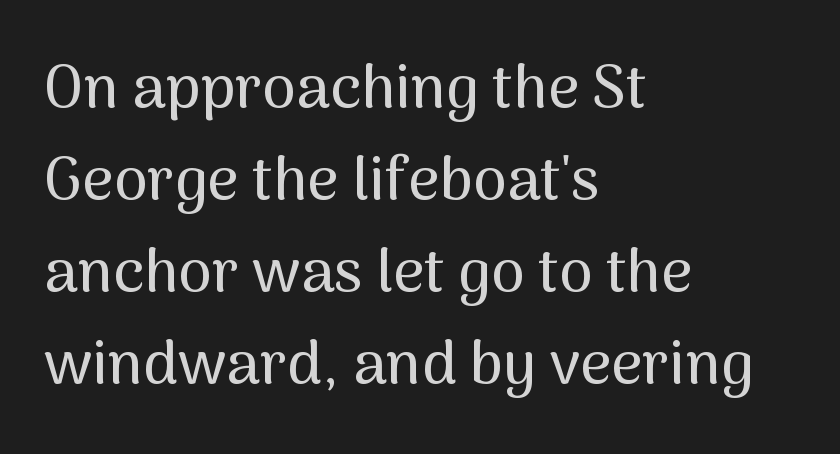
Q: Is the text italic (slanted)? A: No, it is upright.
Q: Is the typeface a serif or a sans-serif typeface? A: Sans-serif.
Q: Is the text underlined? A: No.
Q: How is the paragraph aligned? A: Left-aligned.
Q: Is the spacing between letters normal or unusually wide? A: Normal.
Q: Is the spacing between lines tight, normal or loose? A: Normal.
Q: Width (condensed, normal, or wide)? A: Normal.
Q: Stroke contrast? A: Medium.
Q: x-height? A: Medium.
Q: Monospaced? A: No.
